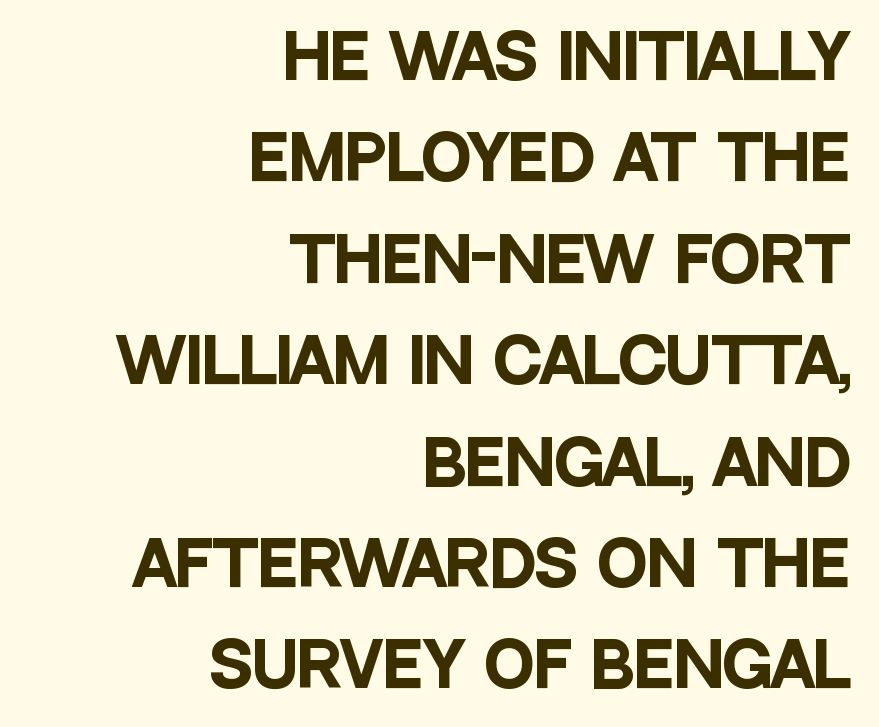
{"serif": "no", "italic": "no", "bold": "yes", "weight": "heavy", "width": "condensed", "stroke_contrast": "low", "x_height": "large", "monospaced": "no", "underline": "no", "align": "right", "line_spacing": "normal", "line_spacing_ratio": 1.69, "letter_spacing": "normal", "letter_spacing_em": 0.0, "glyph_px": 60}
